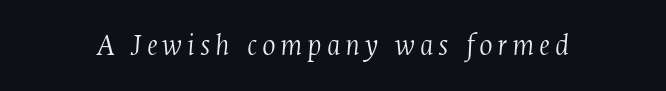
The space beneath each line is pristine and unruled. Does the lettering tilt? It does — this is italic. A typesetter would call this proportional, since set widths differ per character. The font sits on the lighter half of the weight spectrum, regular included. Font category for this specimen: serif.
